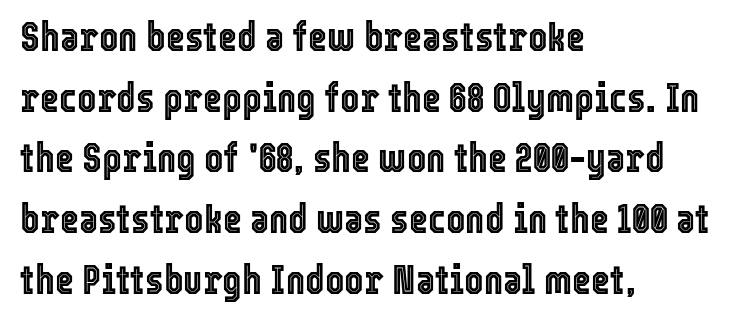
Q: Is the text italic (slanted)? A: No, it is upright.
Q: Is the text underlined? A: No.
Q: How is the paragraph aligned? A: Left-aligned.
Q: Is the spacing between letters normal or unusually wide? A: Normal.
Q: Is the spacing between lines tight, normal or loose? A: Normal.
Q: Width (condensed, normal, or wide)? A: Condensed.
Q: x-height? A: Medium.
Q: Monospaced? A: No.
